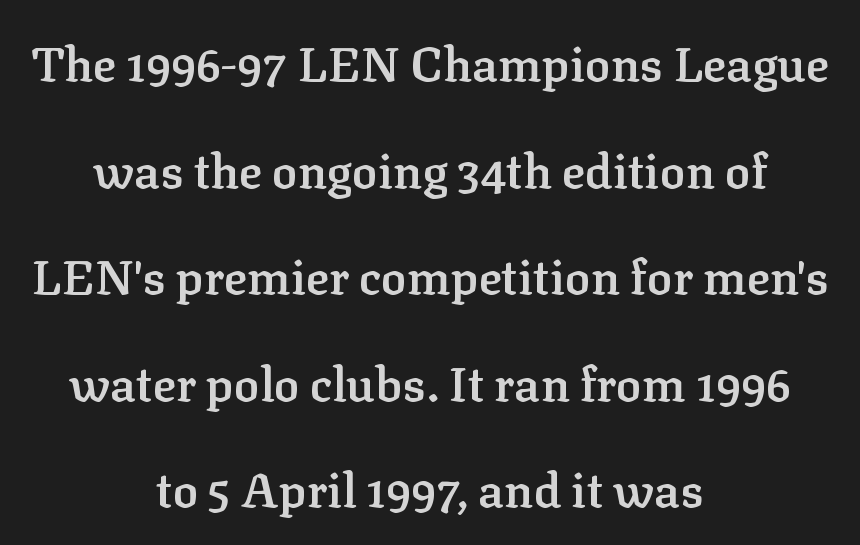
{"serif": "yes", "italic": "no", "bold": "semi", "weight": "semibold", "width": "normal", "stroke_contrast": "low", "x_height": "medium", "monospaced": "no", "underline": "no", "align": "center", "line_spacing": "loose", "line_spacing_ratio": 2.22, "letter_spacing": "normal", "letter_spacing_em": 0.0, "glyph_px": 48}
